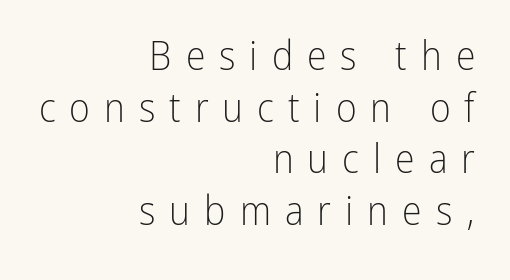
Q: Is the text bold? A: No.
Q: Is the text italic (slanted)? A: No, it is upright.
Q: Is the typeface a serif or a sans-serif typeface? A: Sans-serif.
Q: Is the text underlined? A: No.
Q: How is the paragraph aligned? A: Right-aligned.
Q: Is the spacing between letters normal or unusually wide? A: Unusually wide.
Q: Is the spacing between lines tight, normal or loose? A: Normal.
Q: Width (condensed, normal, or wide)? A: Condensed.
Q: Stroke contrast? A: Low.
Q: x-height? A: Medium.
Q: Monospaced? A: No.
